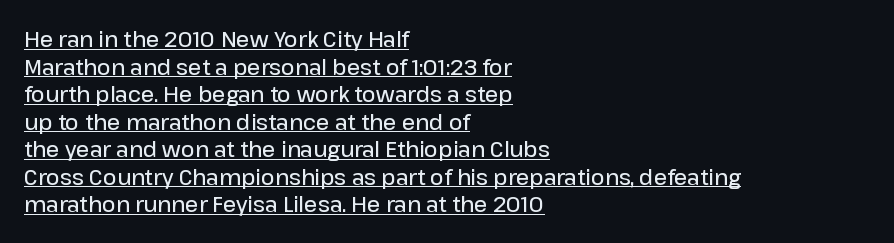
The image shows 21 px text type, upright; set left-aligned, normal line spacing (1.31x), normal letter spacing, underlined.
